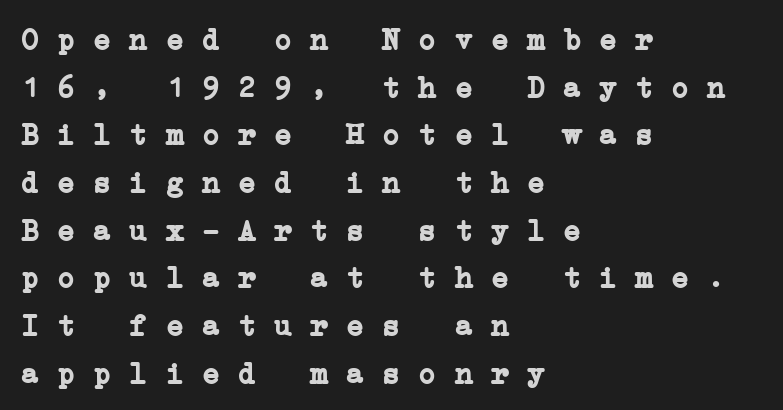
{"serif": "yes", "bold": "yes", "weight": "semibold", "width": "wide", "stroke_contrast": "low", "x_height": "medium", "monospaced": "yes", "underline": "no", "align": "left", "line_spacing": "normal", "line_spacing_ratio": 1.59, "letter_spacing": "normal", "letter_spacing_em": 0.0, "glyph_px": 30}
